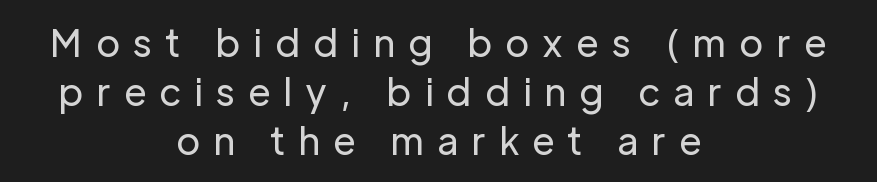
This sample uses expanded letter spacing, leaving extra air between glyphs. Compared with a typical body face, this is equally light or lighter still. Leading matches the norm, producing a regular column. This sample has the flowing, uneven cadence of proportional lettering. Layout note: lines centered. Plain, unruled lines of type.
